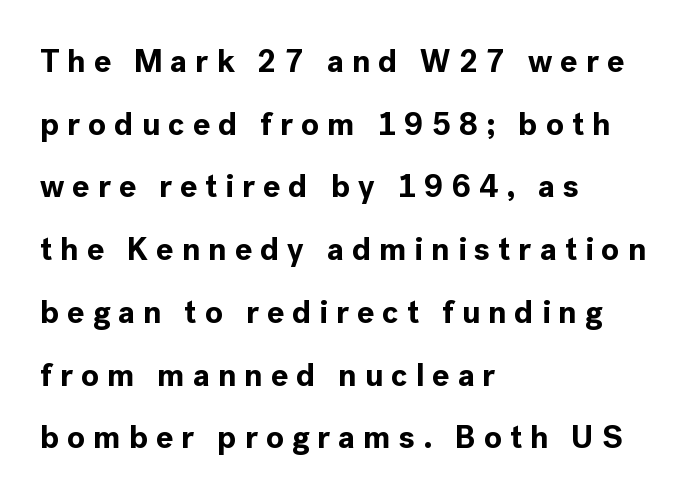
Q: Is the text bold? A: Yes.
Q: Is the text italic (slanted)? A: No, it is upright.
Q: Is the typeface a serif or a sans-serif typeface? A: Sans-serif.
Q: Is the text underlined? A: No.
Q: How is the paragraph aligned? A: Left-aligned.
Q: Is the spacing between letters normal or unusually wide? A: Unusually wide.
Q: Is the spacing between lines tight, normal or loose? A: Loose.
Q: Width (condensed, normal, or wide)? A: Normal.
Q: x-height? A: Medium.
Q: Monospaced? A: No.
